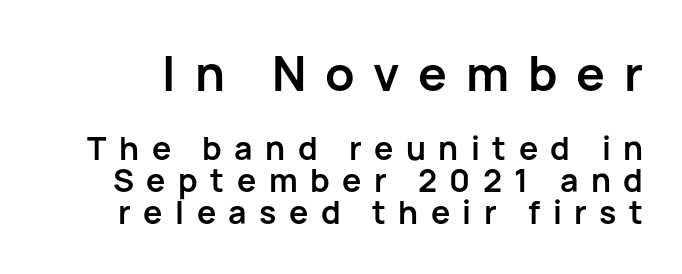
The string is rendered with underlining switched off. Inter-character spacing is expanded well beyond the font's built-in metrics. A typesetter would call this proportional, since set widths differ per character. It's the straight-up-and-down kind of type. Compared with typical paragraphs, the rows here are closer together. The face used here is a sans, in the tradition of grotesques and geometrics.
